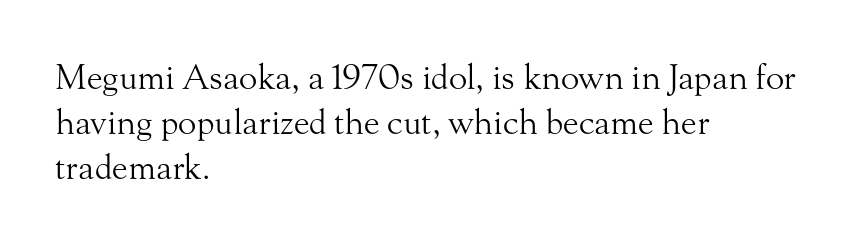
The image shows 34 px light serif type, upright; set left-aligned, normal line spacing (1.33x), normal letter spacing, not underlined; medium stroke contrast and a small x-height.
